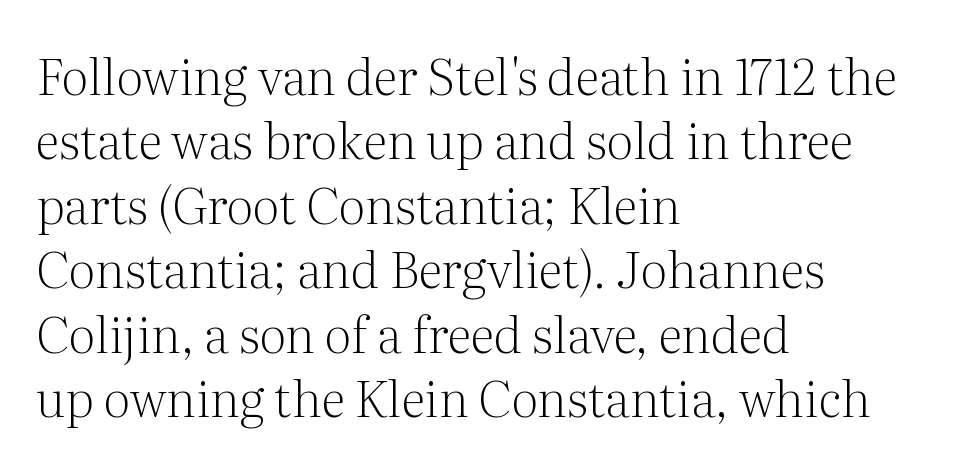
The image shows 50 px light serif type, upright; set left-aligned, normal line spacing (1.29x), normal letter spacing, not underlined; medium stroke contrast and a medium x-height.
